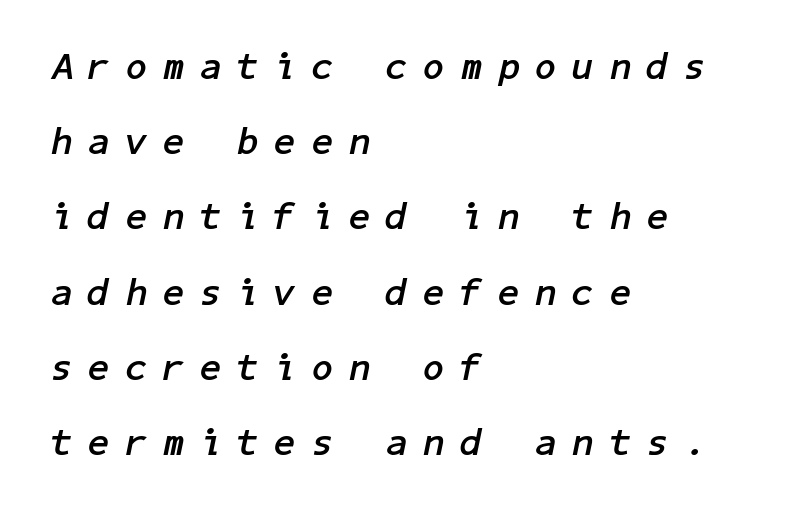
The image shows 38 px semibold type, italic (leaning right); set left-aligned, loose line spacing (1.98x), unusually wide letter spacing (+0.43 em), not underlined; low stroke contrast and a medium x-height.
